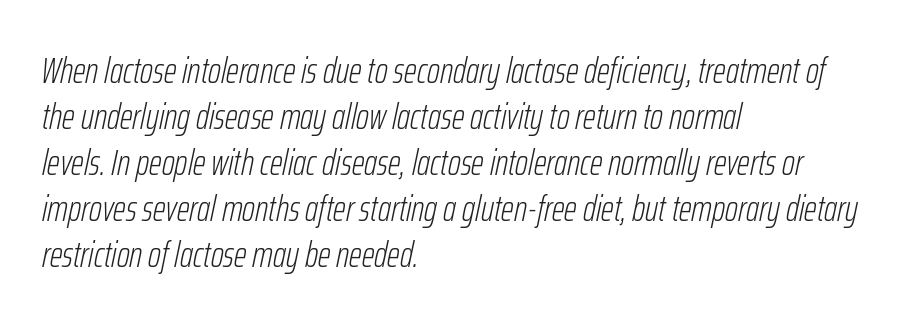
Italic: yes, the glyphs are oblique. The passage shown has conventional tracking throughout. Does the leading feel generous? No, just average. The area under the type is left untouched. Here the designer chose a conventional face with non-uniform glyph widths. The paragraph has a hard left edge and a soft right edge.
